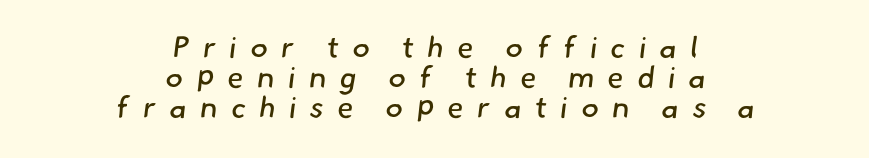
Proportional: the letters do not fall into vertical columns. The space between consecutive lines is stingy. Stroke thickness stays within the range of a standard reading face or lighter. Glance below the letters and you will spot only blank space. These lines are composed in type without serifs.
